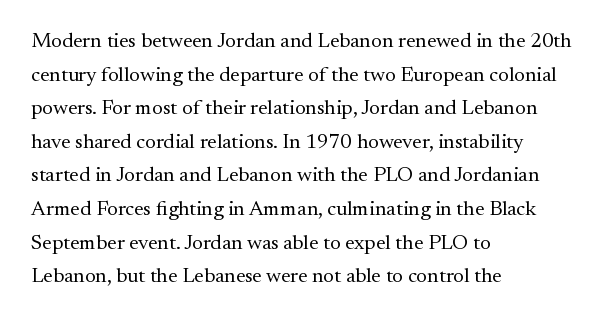
The image shows 21 px text type, upright; set left-aligned, normal line spacing (1.6x), normal letter spacing, not underlined.
